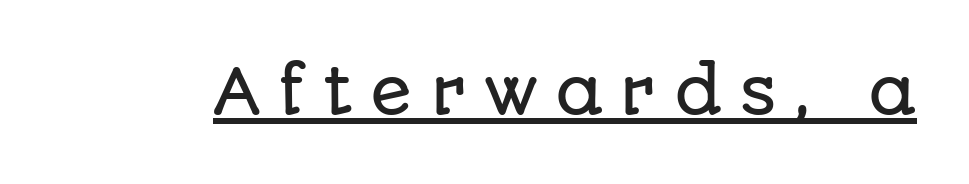
The image shows 62 px sans-serif type, upright; set unusually wide letter spacing (+0.27 em), underlined; low stroke contrast and a large x-height.
